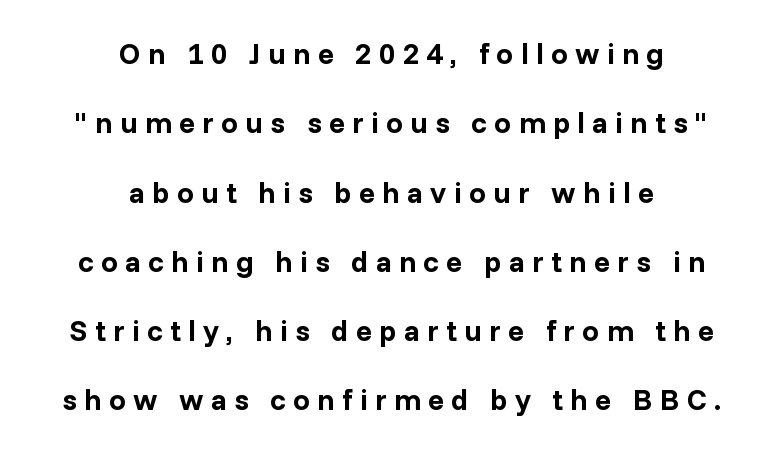
The glyphs are unaccompanied by any horizontal stroke below them. Loosely led — the rows are spread out. Both edges are ragged and mirror each other, which tells us the setting is centered. Grotesque or geometric, the face here clearly has no serifs. Varying glyph widths throughout — classic text-font behaviour. The letterforms stand isolated, each surrounded by extra space.
